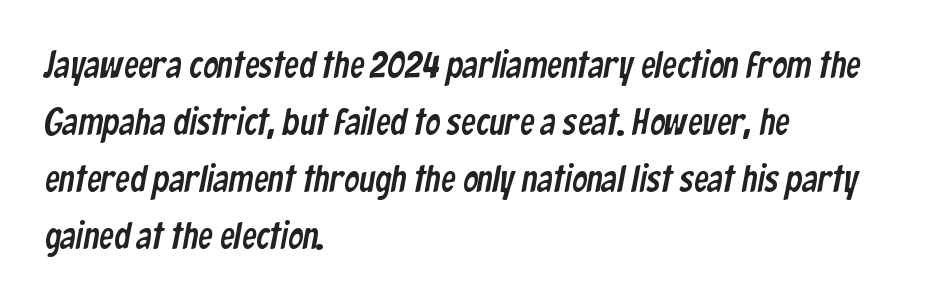
Q: Is the typeface a serif or a sans-serif typeface? A: Sans-serif.
Q: Is the text underlined? A: No.
Q: How is the paragraph aligned? A: Left-aligned.
Q: Is the spacing between letters normal or unusually wide? A: Normal.
Q: Is the spacing between lines tight, normal or loose? A: Normal.
Q: Width (condensed, normal, or wide)? A: Condensed.
Q: Stroke contrast? A: Low.
Q: x-height? A: Medium.
Q: Monospaced? A: No.
